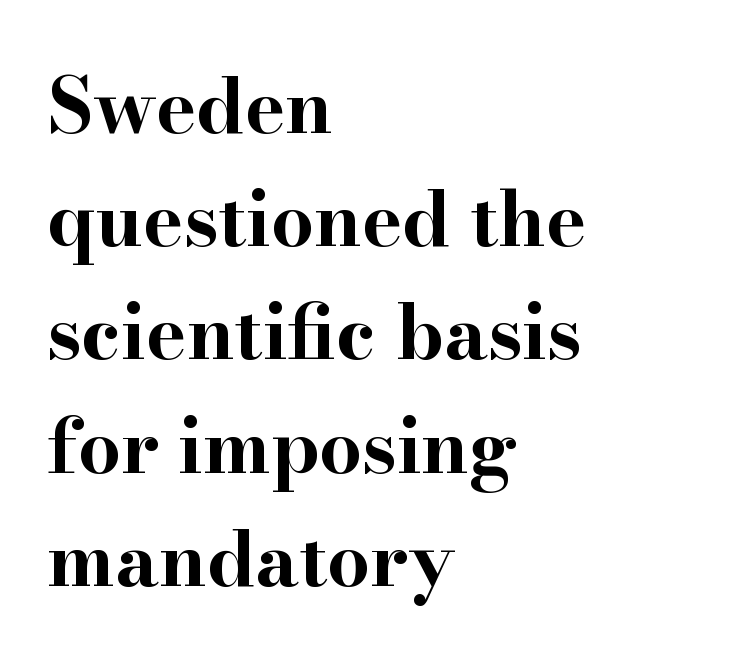
The image shows 76 px bold, wide serif type, upright; set left-aligned, normal line spacing (1.49x), normal letter spacing, not underlined; high stroke contrast and a small x-height.
